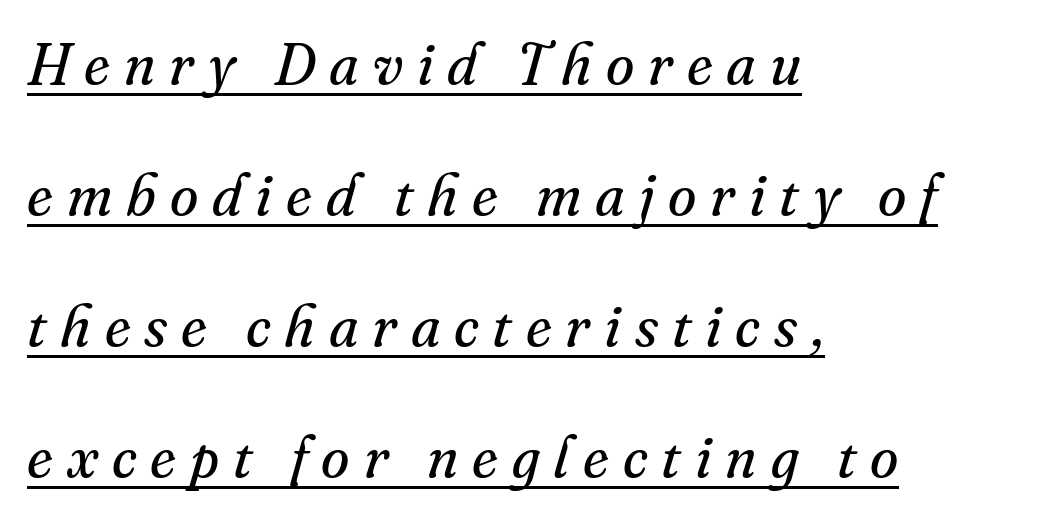
Q: Is the text bold? A: No.
Q: Is the text italic (slanted)? A: Yes, it leans right by about 16 degrees.
Q: Is the typeface a serif or a sans-serif typeface? A: Serif.
Q: Is the text underlined? A: Yes.
Q: How is the paragraph aligned? A: Left-aligned.
Q: Is the spacing between letters normal or unusually wide? A: Unusually wide.
Q: Is the spacing between lines tight, normal or loose? A: Loose.
Q: Width (condensed, normal, or wide)? A: Normal.
Q: Stroke contrast? A: Medium.
Q: x-height? A: Small.
Q: Monospaced? A: No.
